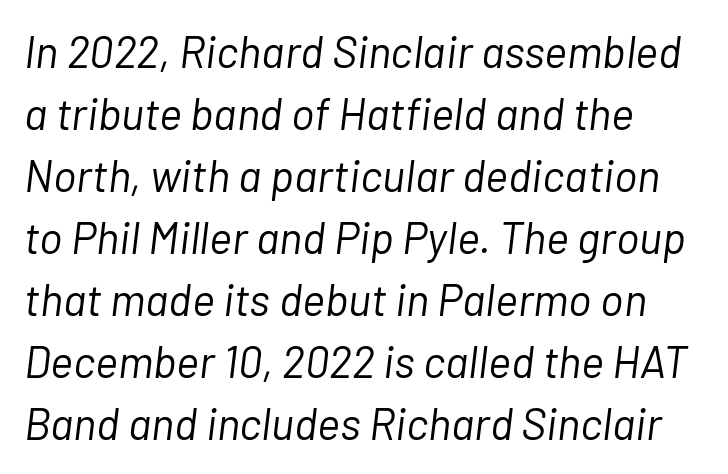
{"italic": "yes", "lean": "right", "slant_degrees": 7, "bold": "no", "weight": "light", "width": "normal", "stroke_contrast": "low", "x_height": "medium", "monospaced": "no", "underline": "no", "align": "left", "line_spacing": "normal", "line_spacing_ratio": 1.41, "letter_spacing": "normal", "letter_spacing_em": 0.0, "glyph_px": 44}
